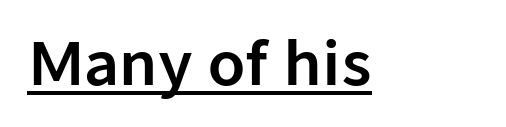
Q: Is the text italic (slanted)? A: No, it is upright.
Q: Is the typeface a serif or a sans-serif typeface? A: Sans-serif.
Q: Is the text underlined? A: Yes.
Q: Is the spacing between letters normal or unusually wide? A: Normal.
Q: Width (condensed, normal, or wide)? A: Normal.
Q: Stroke contrast? A: Low.
Q: x-height? A: Medium.
Q: Monospaced? A: No.
